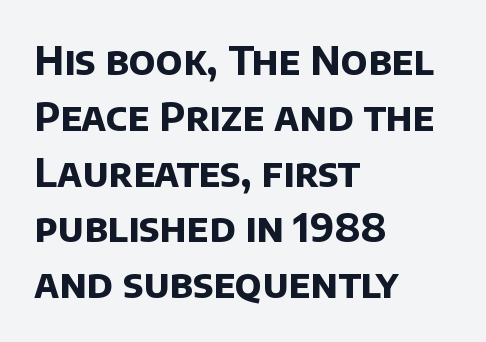
The image shows 39 px bold sans-serif type; set left-aligned, normal line spacing (1.43x), normal letter spacing, not underlined; low stroke contrast and a large x-height.
